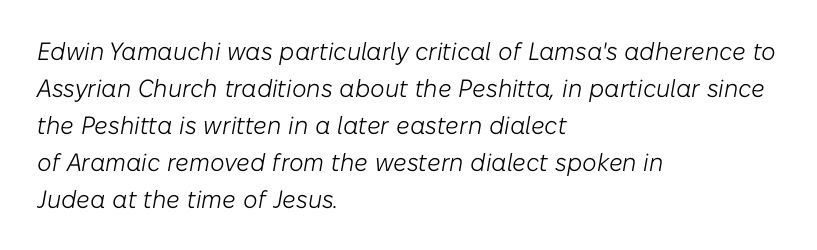
{"italic": "yes", "lean": "right", "slant_degrees": 10, "bold": "no", "underline": "no", "align": "left", "line_spacing": "normal", "line_spacing_ratio": 1.48, "letter_spacing": "normal", "letter_spacing_em": 0.0, "glyph_px": 25}
